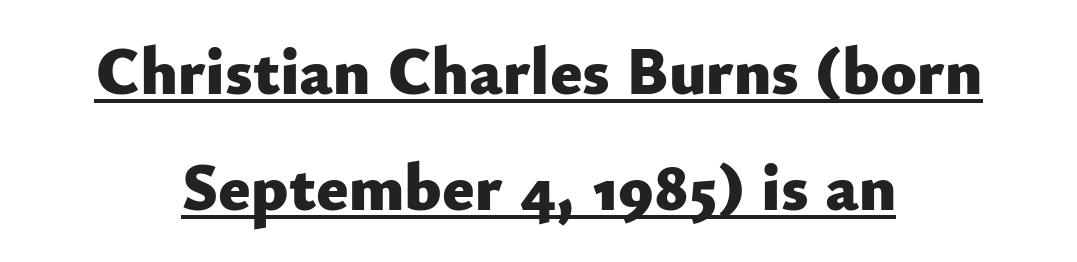
Q: Is the text bold? A: Yes.
Q: Is the text italic (slanted)? A: No, it is upright.
Q: Is the typeface a serif or a sans-serif typeface? A: Sans-serif.
Q: Is the text underlined? A: Yes.
Q: How is the paragraph aligned? A: Centered.
Q: Is the spacing between letters normal or unusually wide? A: Normal.
Q: Width (condensed, normal, or wide)? A: Normal.
Q: Stroke contrast? A: Low.
Q: x-height? A: Small.
Q: Monospaced? A: No.
